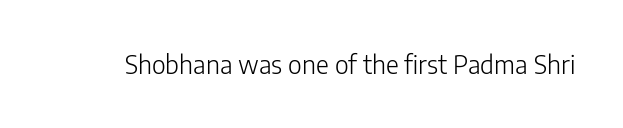
The image shows 25 px text type, upright; set normal letter spacing, not underlined.
